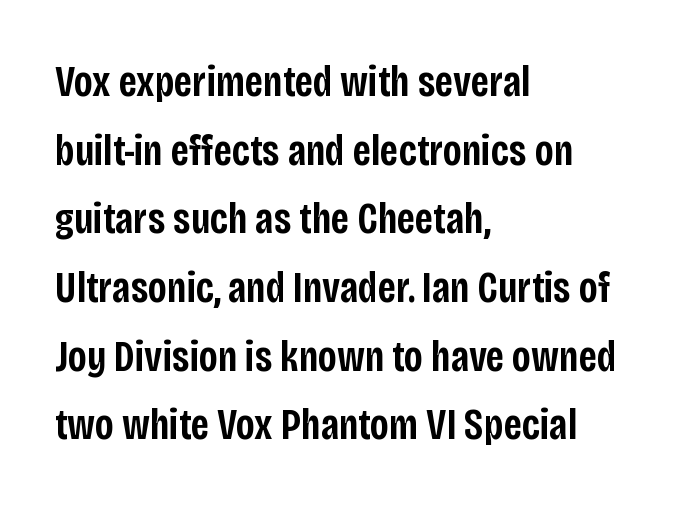
Q: Is the text bold? A: Semi-bold.
Q: Is the text italic (slanted)? A: No, it is upright.
Q: Is the typeface a serif or a sans-serif typeface? A: Sans-serif.
Q: Is the text underlined? A: No.
Q: How is the paragraph aligned? A: Left-aligned.
Q: Is the spacing between letters normal or unusually wide? A: Normal.
Q: Is the spacing between lines tight, normal or loose? A: Normal.
Q: Width (condensed, normal, or wide)? A: Condensed.
Q: Stroke contrast? A: Low.
Q: x-height? A: Large.
Q: Monospaced? A: No.
